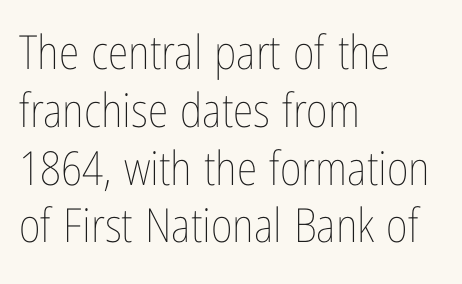
Q: Is the text bold? A: No.
Q: Is the text italic (slanted)? A: No, it is upright.
Q: Is the text underlined? A: No.
Q: How is the paragraph aligned? A: Left-aligned.
Q: Is the spacing between letters normal or unusually wide? A: Normal.
Q: Width (condensed, normal, or wide)? A: Condensed.
Q: Stroke contrast? A: Low.
Q: x-height? A: Medium.
Q: Monospaced? A: No.
